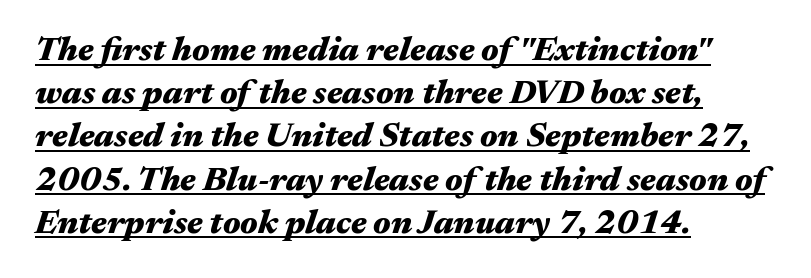
The image shows 34 px heavy, wide type, italic (leaning right); set left-aligned, normal line spacing (1.27x), normal letter spacing, underlined; medium stroke contrast and a medium x-height.
